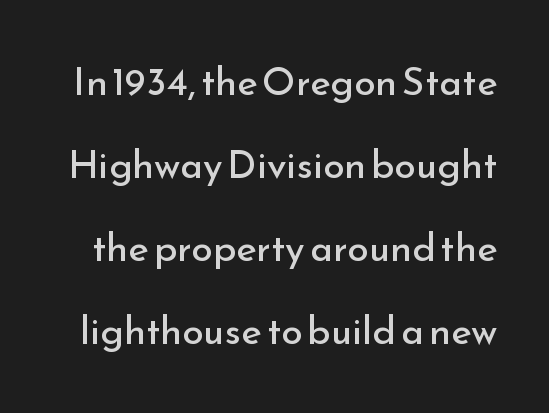
Q: Is the text bold? A: No.
Q: Is the text italic (slanted)? A: No, it is upright.
Q: Is the typeface a serif or a sans-serif typeface? A: Sans-serif.
Q: Is the text underlined? A: No.
Q: Is the spacing between letters normal or unusually wide? A: Normal.
Q: Is the spacing between lines tight, normal or loose? A: Loose.
Q: Width (condensed, normal, or wide)? A: Normal.
Q: Stroke contrast? A: Low.
Q: x-height? A: Small.
Q: Monospaced? A: No.
